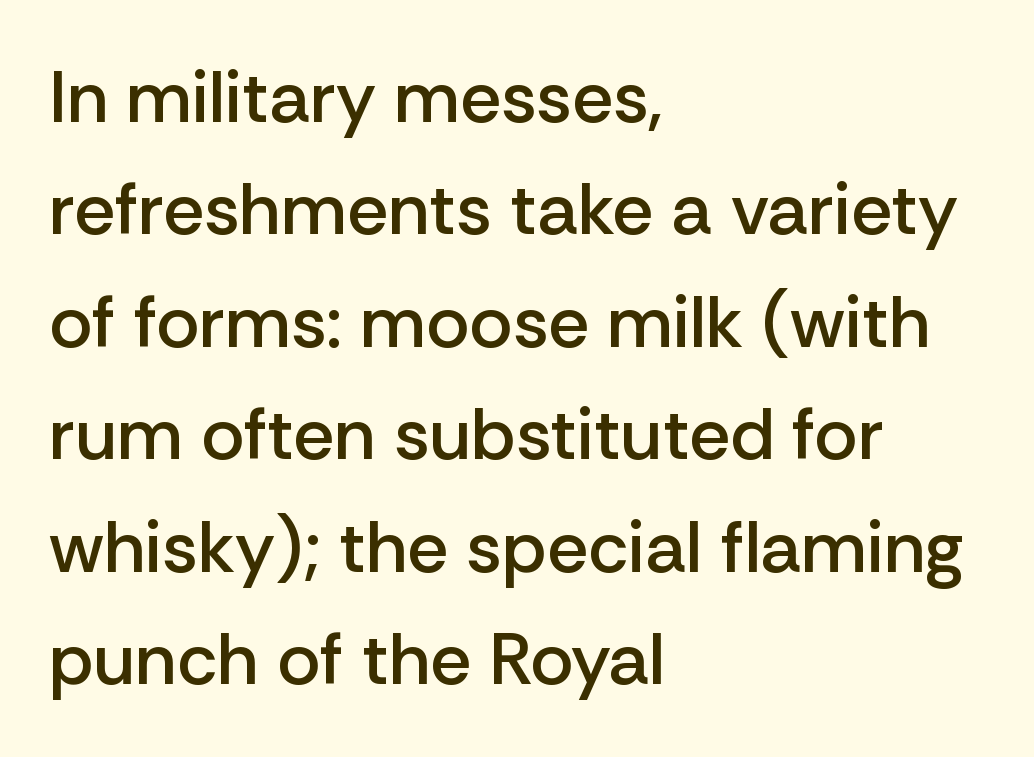
{"serif": "no", "italic": "no", "bold": "semi", "weight": "semibold", "width": "normal", "stroke_contrast": "low", "x_height": "medium", "monospaced": "no", "underline": "no", "align": "left", "line_spacing": "normal", "line_spacing_ratio": 1.54, "letter_spacing": "normal", "letter_spacing_em": 0.0, "glyph_px": 73}
